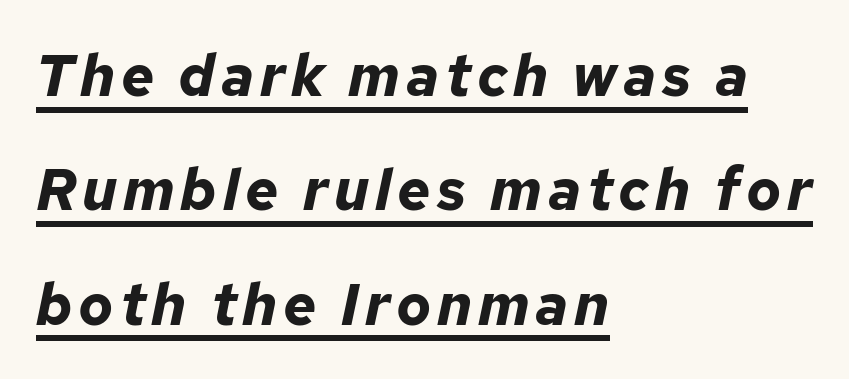
Q: Is the text bold? A: Yes.
Q: Is the text italic (slanted)? A: Yes, it leans right by about 12 degrees.
Q: Is the text underlined? A: Yes.
Q: How is the paragraph aligned? A: Left-aligned.
Q: Is the spacing between lines tight, normal or loose? A: Loose.
Q: Width (condensed, normal, or wide)? A: Normal.
Q: Stroke contrast? A: Low.
Q: x-height? A: Medium.
Q: Monospaced? A: No.
